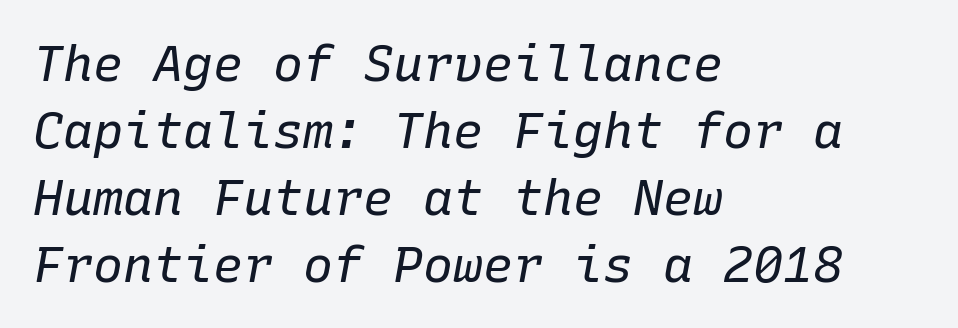
The area under the type is left untouched. The passage shown is typed in a monospace face where columns stay perfectly aligned. The space between consecutive lines is moderate. When letters slant like this, we call the style italic. No extra ink here — the face is not bold. A classic flush-left, rag-right setting is used for this passage.
